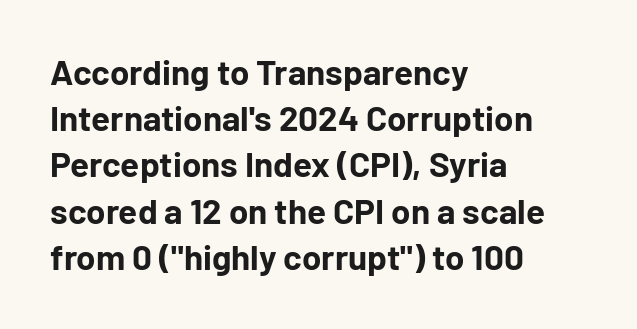
In CSS terms this would be text-align: left. The face used here is proportionally spaced, like ordinary book or web type. Nobody touched the tracking dial on this one. Summary of vertical rhythm: regular, with standard interline spacing. The font family rendered here belongs to the sans-serif group. What weight is shown? A full bold with thick strokes.
